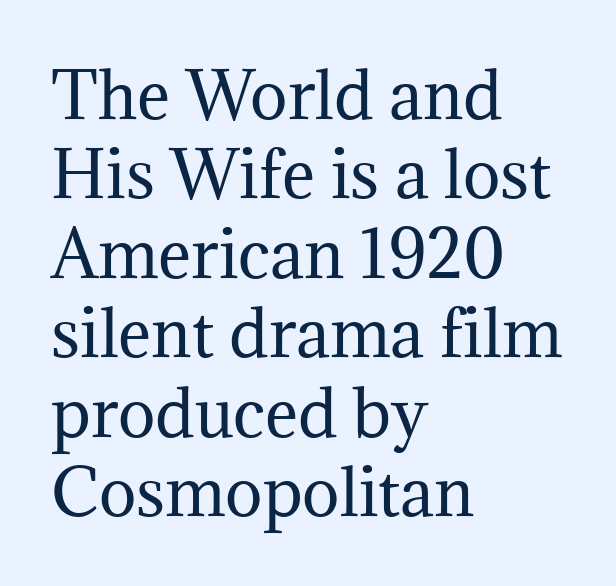
Q: Is the text bold? A: No.
Q: Is the text italic (slanted)? A: No, it is upright.
Q: Is the typeface a serif or a sans-serif typeface? A: Serif.
Q: Is the text underlined? A: No.
Q: How is the paragraph aligned? A: Left-aligned.
Q: Is the spacing between letters normal or unusually wide? A: Normal.
Q: Is the spacing between lines tight, normal or loose? A: Normal.
Q: Width (condensed, normal, or wide)? A: Normal.
Q: Stroke contrast? A: Medium.
Q: x-height? A: Medium.
Q: Monospaced? A: No.
